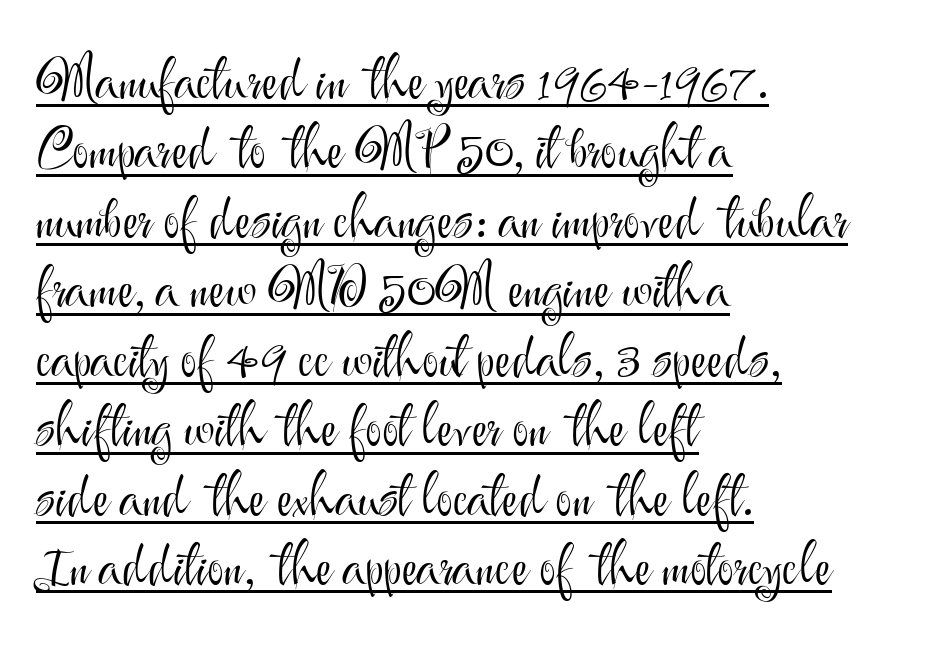
Q: Is the text bold? A: No.
Q: Is the typeface a serif or a sans-serif typeface? A: Sans-serif.
Q: Is the text underlined? A: Yes.
Q: How is the paragraph aligned? A: Left-aligned.
Q: Is the spacing between letters normal or unusually wide? A: Normal.
Q: Width (condensed, normal, or wide)? A: Normal.
Q: Stroke contrast? A: Medium.
Q: x-height? A: Small.
Q: Monospaced? A: No.
